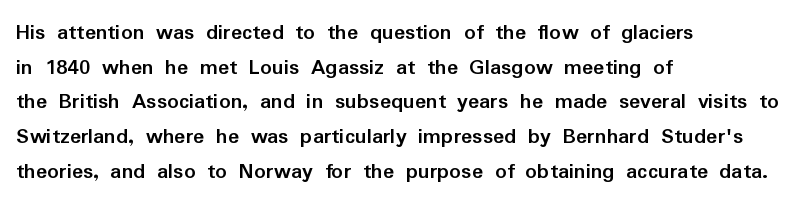
{"italic": "no", "bold": "yes", "underline": "no", "align": "left", "line_spacing": "normal", "line_spacing_ratio": 1.51, "letter_spacing": "normal", "letter_spacing_em": 0.0, "glyph_px": 23}
